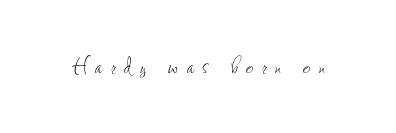
The image shows 26 px text type; set unusually wide letter spacing (+0.33 em), not underlined.
